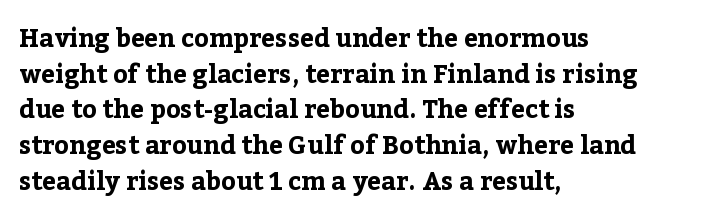
This rendering leaves character spacing at its baseline value. Any mark beneath the type? The region is blank. This is roman type, the default non-slanted kind. Pretty heavy lettering here — definitely bold. Notice how descenders clear the ascenders below comfortably — that's standard leading. All the whitespace from short lines collects on the right.
